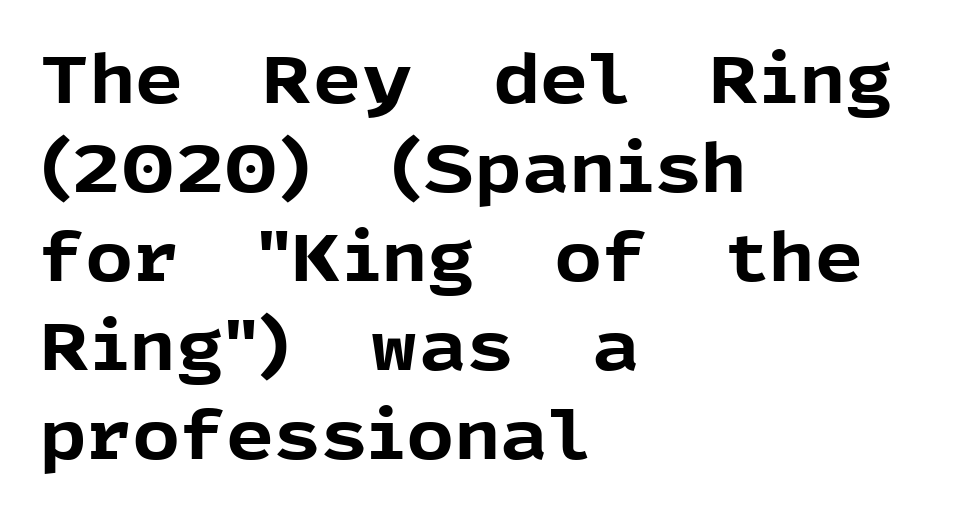
{"serif": "no", "italic": "no", "bold": "yes", "weight": "bold", "width": "normal", "x_height": "medium", "monospaced": "no", "underline": "no", "align": "left", "line_spacing": "normal", "line_spacing_ratio": 1.33, "letter_spacing": "normal", "letter_spacing_em": 0.0, "glyph_px": 67}
